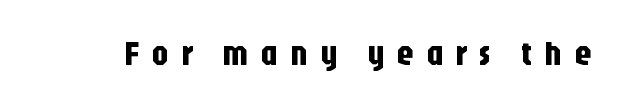
{"serif": "no", "italic": "no", "width": "condensed", "stroke_contrast": "low", "x_height": "large", "monospaced": "no", "underline": "no", "letter_spacing": "wide", "letter_spacing_em": 0.36, "glyph_px": 34}
